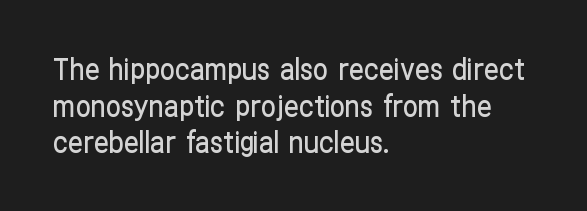
The image shows 30 px condensed sans-serif type, upright; set left-aligned, line spacing 1.22x, normal letter spacing, not underlined; low stroke contrast and a medium x-height.
